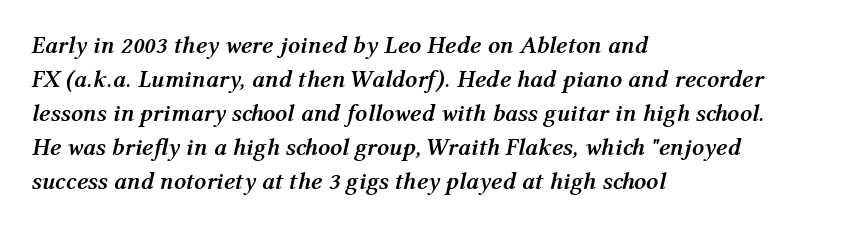
{"italic": "yes", "lean": "right", "slant_degrees": 12, "bold": "yes", "underline": "no", "align": "left", "line_spacing": "normal", "line_spacing_ratio": 1.42, "letter_spacing": "normal", "letter_spacing_em": 0.0, "glyph_px": 24}
